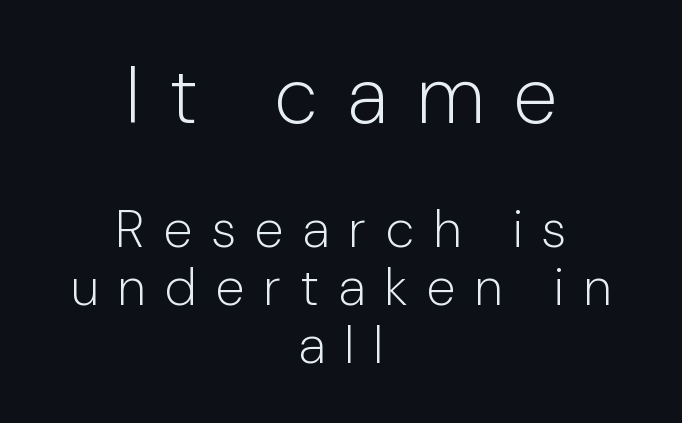
Q: Is the text bold? A: No.
Q: Is the text italic (slanted)? A: No, it is upright.
Q: Is the typeface a serif or a sans-serif typeface? A: Sans-serif.
Q: Is the text underlined? A: No.
Q: How is the paragraph aligned? A: Centered.
Q: Is the spacing between letters normal or unusually wide? A: Unusually wide.
Q: Is the spacing between lines tight, normal or loose? A: Tight.
Q: Which block of text is set in a larger size, the first (top) or the second (bottom)? A: The first (top) one.
Q: Width (condensed, normal, or wide)? A: Normal.
Q: Stroke contrast? A: Low.
Q: x-height? A: Medium.
Q: Monospaced? A: No.
